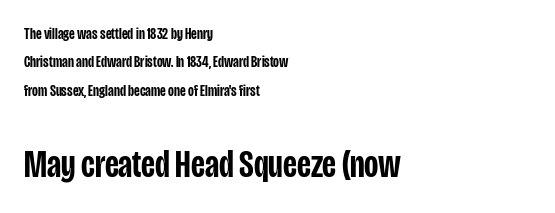
Q: Is the text bold? A: Semi-bold.
Q: Is the text italic (slanted)? A: No, it is upright.
Q: Is the typeface a serif or a sans-serif typeface? A: Sans-serif.
Q: Is the text underlined? A: No.
Q: How is the paragraph aligned? A: Left-aligned.
Q: Is the spacing between letters normal or unusually wide? A: Normal.
Q: Which block of text is set in a larger size, the first (top) or the second (bottom)? A: The second (bottom) one.
Q: Width (condensed, normal, or wide)? A: Condensed.
Q: Stroke contrast? A: Low.
Q: x-height? A: Large.
Q: Monospaced? A: No.
